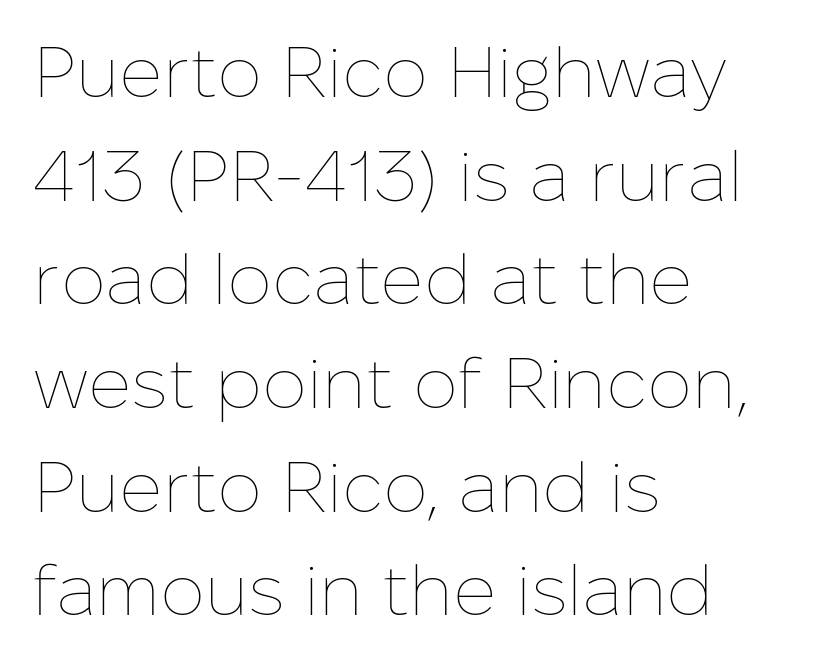
{"italic": "no", "bold": "no", "weight": "thin", "width": "normal", "stroke_contrast": "low", "x_height": "medium", "monospaced": "no", "underline": "no", "align": "left", "line_spacing": "normal", "line_spacing_ratio": 1.46, "letter_spacing": "normal", "letter_spacing_em": 0.0, "glyph_px": 71}
